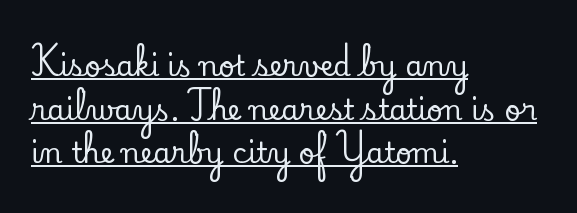
{"serif": "yes", "italic": "no", "width": "normal", "stroke_contrast": "low", "x_height": "small", "monospaced": "no", "underline": "yes", "align": "left", "line_spacing": "normal", "line_spacing_ratio": 1.56, "letter_spacing": "normal", "letter_spacing_em": 0.0, "glyph_px": 28}
